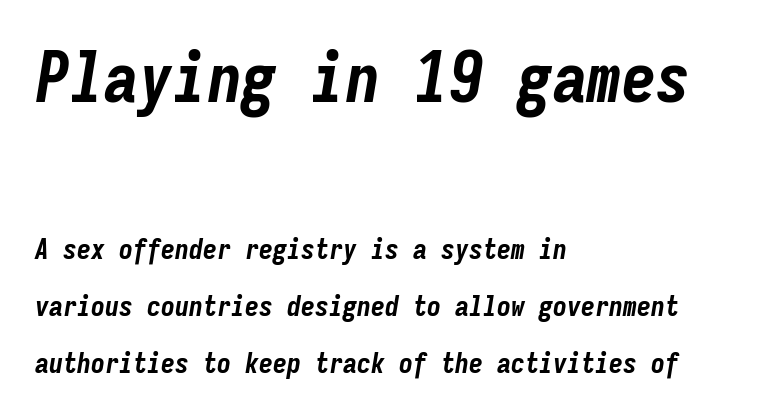
{"italic": "yes", "lean": "right", "slant_degrees": 9, "bold": "yes", "weight": "bold", "width": "condensed", "stroke_contrast": "low", "x_height": "medium", "monospaced": "yes", "underline": "no", "align": "left", "line_spacing": "loose", "line_spacing_ratio": 2.04, "letter_spacing": "normal", "letter_spacing_em": 0.0, "larger_block": "first", "size_ratio": 2.46, "glyph_px": 69}
